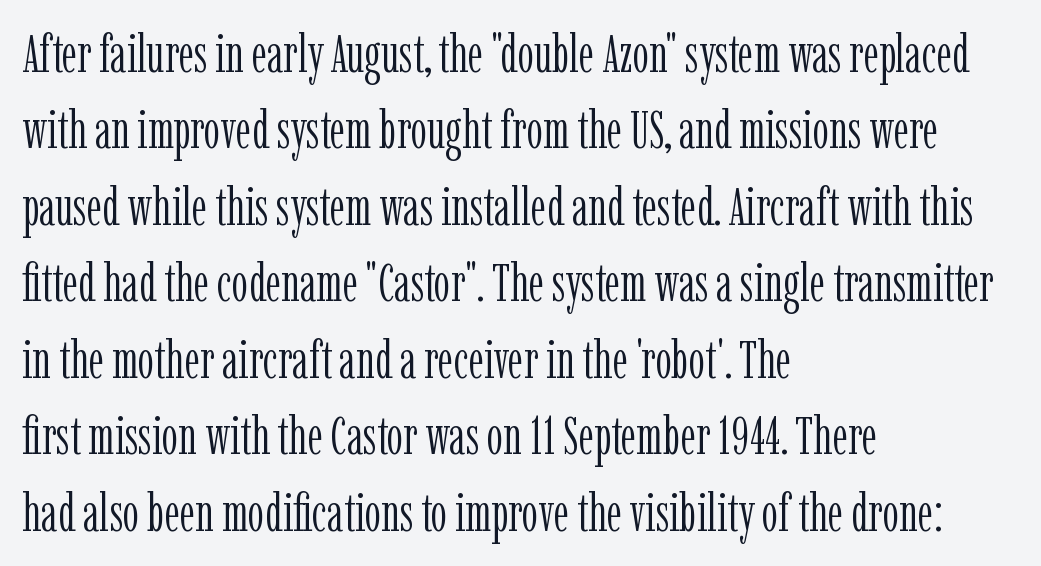
On a weight scale, this lands at 450 or below. Does the copy run flush right? No — it runs flush left. Does extra space separate the letters? No, they use regular spacing. The glyphs are unaccompanied by any horizontal stroke below them.
